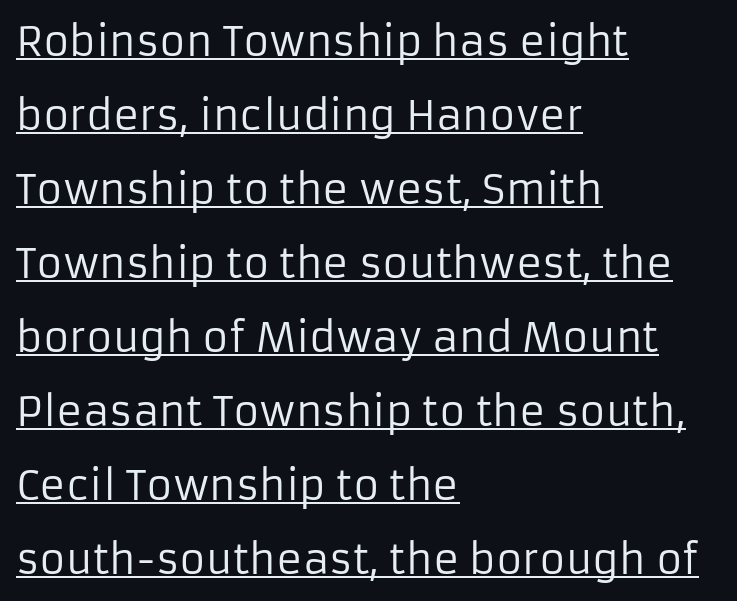
Think of a printed novel: that variable character pitch is what you see here. The type sits square on the baseline with zero lean. The characters display no serif detailing; their extremities are plain. A typesetter would call this zero additional tracking. No heavy texture on the line: the type isn't bold.
